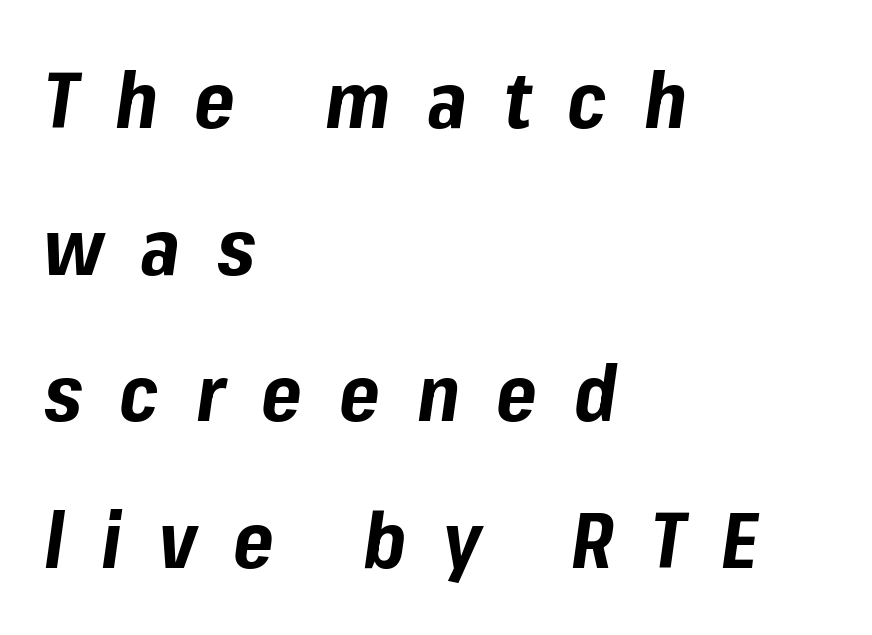
{"italic": "yes", "lean": "right", "slant_degrees": 8, "bold": "yes", "weight": "bold", "width": "normal", "stroke_contrast": "low", "x_height": "medium", "monospaced": "no", "underline": "no", "align": "left", "line_spacing_ratio": 1.88, "letter_spacing": "wide", "letter_spacing_em": 0.47, "glyph_px": 78}
